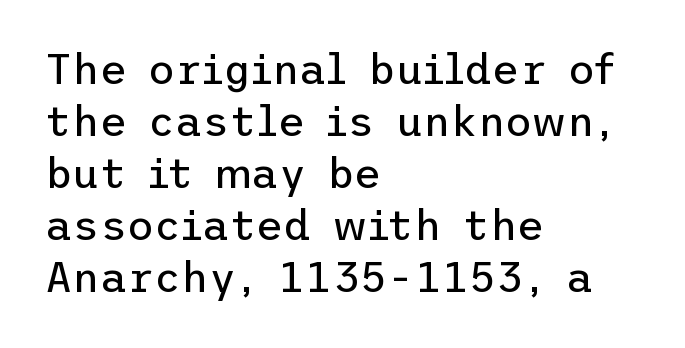
No italicization has been applied; the sample stays upright. This rendering features lettering with no underline. The tracking reads as untouched default to a designer's eye. The characters display no serif detailing; their extremities are plain. The paragraph has a hard left edge and a soft right edge. Stems here are at most as thick as an everyday book face.
